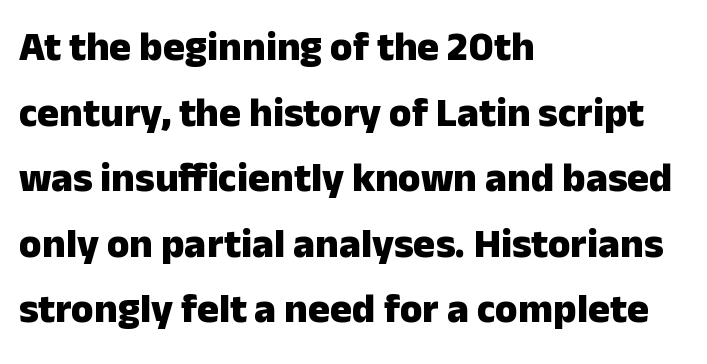
The axis of the letterforms is exactly vertical. This rendering features lettering with no underline. Heavy-handed strokes throughout: this text is bold. The rag falls on the right side of this text block. One glance says typical: line gaps are just what's usual.
